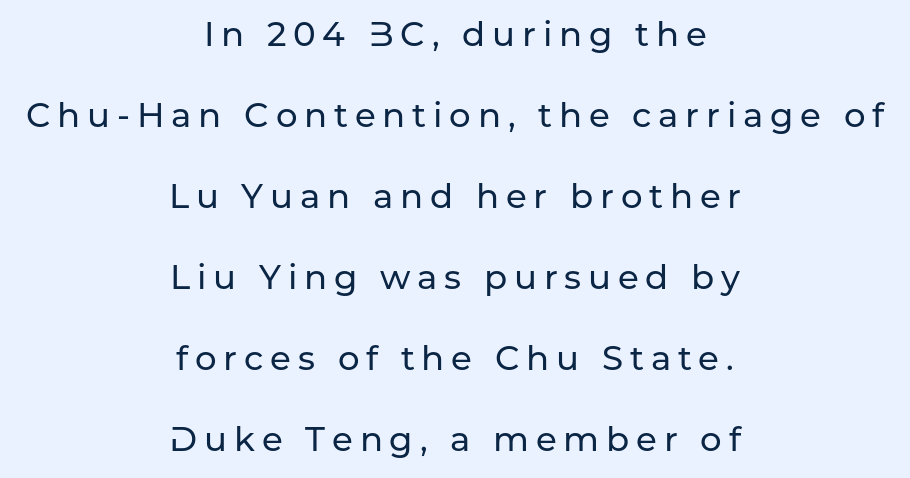
{"serif": "no", "italic": "no", "width": "normal", "stroke_contrast": "low", "x_height": "medium", "monospaced": "no", "underline": "no", "align": "center", "line_spacing": "loose", "line_spacing_ratio": 2.38, "letter_spacing": "wide", "letter_spacing_em": 0.2, "glyph_px": 34}
